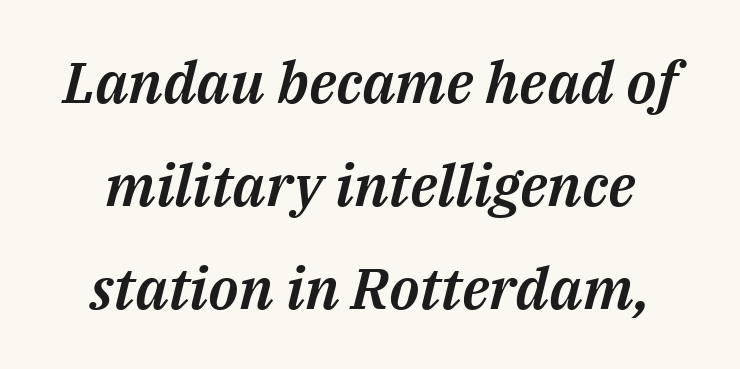
Q: Is the text italic (slanted)? A: Yes, it leans right by about 14 degrees.
Q: Is the text underlined? A: No.
Q: Is the spacing between letters normal or unusually wide? A: Normal.
Q: Width (condensed, normal, or wide)? A: Normal.
Q: Stroke contrast? A: Medium.
Q: x-height? A: Medium.
Q: Monospaced? A: No.
